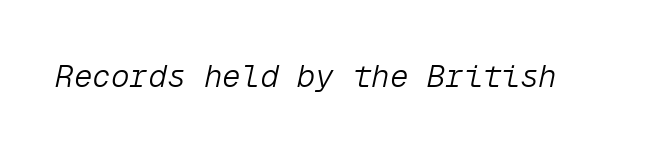
The image shows 31 px light type, italic (leaning right), monospaced; set normal letter spacing, not underlined; low stroke contrast and a medium x-height.
